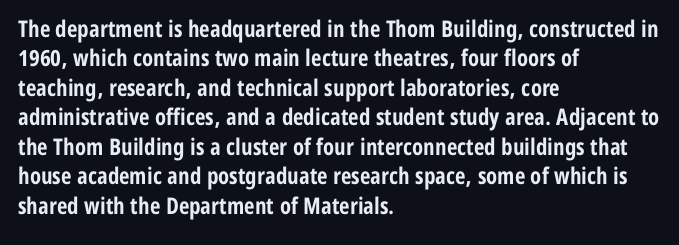
{"italic": "no", "bold": "yes", "underline": "no", "align": "left", "line_spacing": "normal", "line_spacing_ratio": 1.28, "letter_spacing": "normal", "letter_spacing_em": 0.0, "glyph_px": 23}
